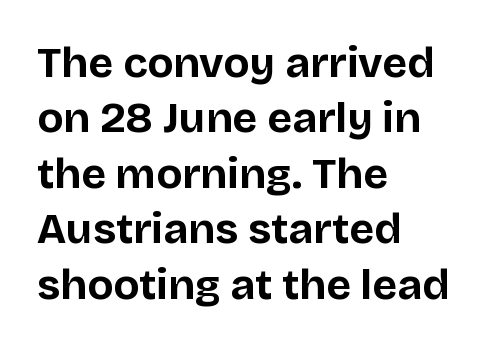
The image shows 43 px bold sans-serif type, upright; set left-aligned, normal line spacing (1.29x), normal letter spacing, not underlined; low stroke contrast and a large x-height.
